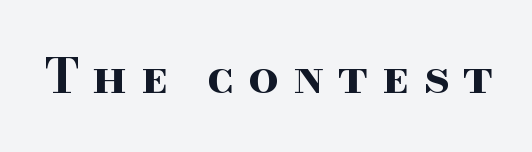
These lines are rendered in a variable-pitch font. Nope, not italic — everything's standing straight. Caption: bold face, heavy strokes. To sum up the face: it has serifs. The zone under the glyphs is completely vacant. Look at the tracking — it's clearly loosened, letters drifting apart.
